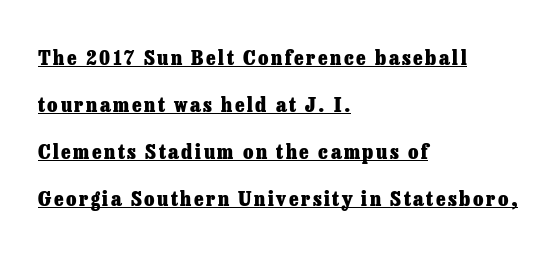
Q: Is the text bold? A: Yes.
Q: Is the text italic (slanted)? A: No, it is upright.
Q: Is the text underlined? A: Yes.
Q: How is the paragraph aligned? A: Left-aligned.
Q: Is the spacing between lines tight, normal or loose? A: Loose.
